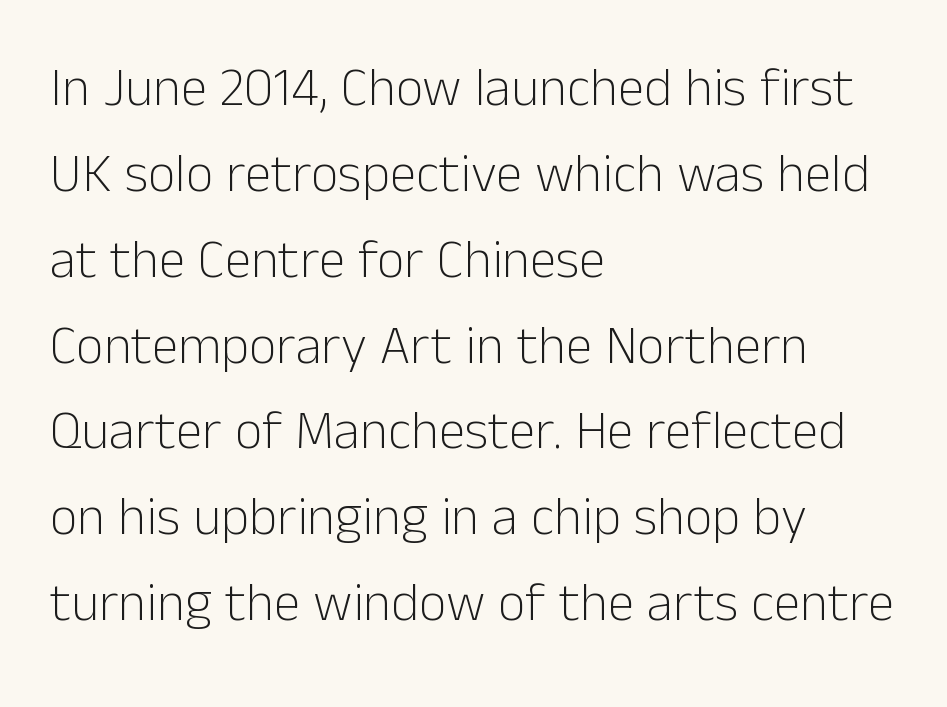
Evenly set lines give the paragraph a standard silhouette. The font sits on the lighter half of the weight spectrum, regular included. Between one letter and the next there's only the usual sliver of space. The space directly below the letters is spotless. The passage is arranged the way most books set body copy — flush left.
